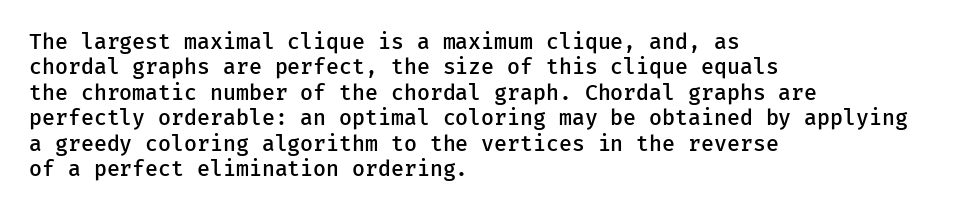
Characters follow at the spacing the type designer built in. Quick note: underline off. Line beginnings align vertically; line endings do not. Does the lettering tilt? It doesn't — this is upright. This is moderately heavy type, rendered in semibold.
